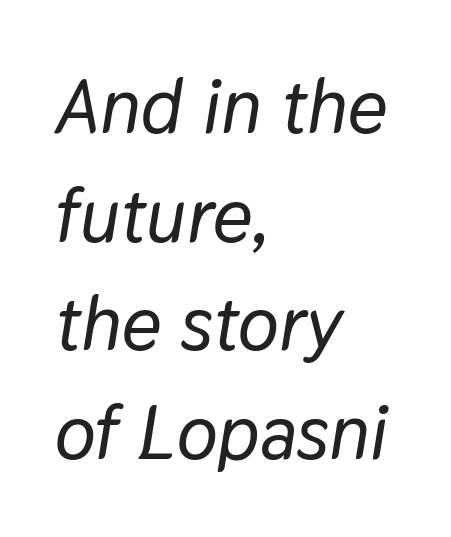
The image shows 77 px text type, italic (leaning right); set left-aligned, normal line spacing (1.41x), normal letter spacing, not underlined; low stroke contrast and a medium x-height.
